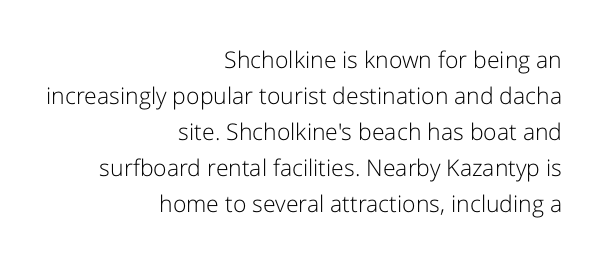
Q: Is the text bold? A: No.
Q: Is the text italic (slanted)? A: No, it is upright.
Q: Is the text underlined? A: No.
Q: How is the paragraph aligned? A: Right-aligned.
Q: Is the spacing between letters normal or unusually wide? A: Normal.
Q: Is the spacing between lines tight, normal or loose? A: Normal.
